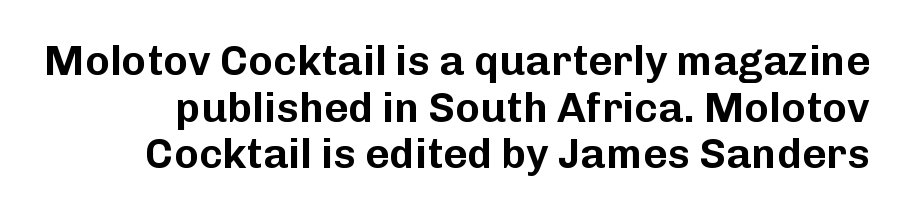
{"serif": "no", "italic": "no", "width": "normal", "stroke_contrast": "low", "x_height": "medium", "monospaced": "no", "underline": "no", "line_spacing": "tight", "line_spacing_ratio": 1.11, "letter_spacing": "normal", "letter_spacing_em": 0.0, "glyph_px": 42}
